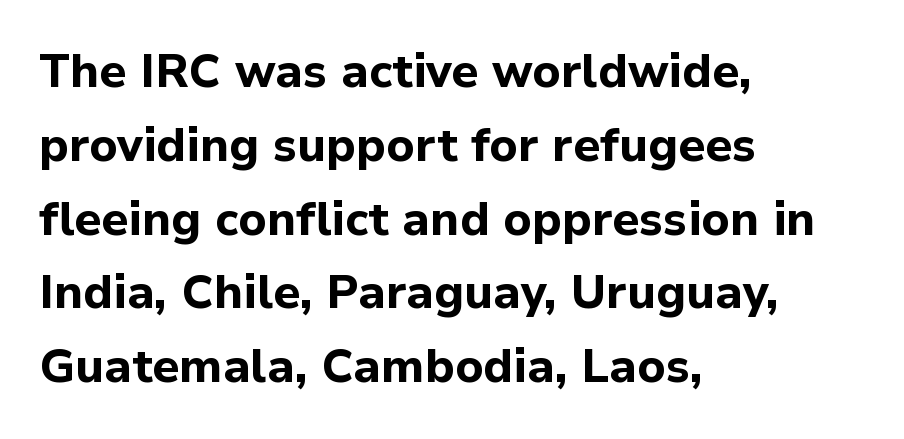
The image shows 47 px bold sans-serif type, upright; set left-aligned, normal line spacing (1.57x), normal letter spacing, not underlined; low stroke contrast and a medium x-height.
